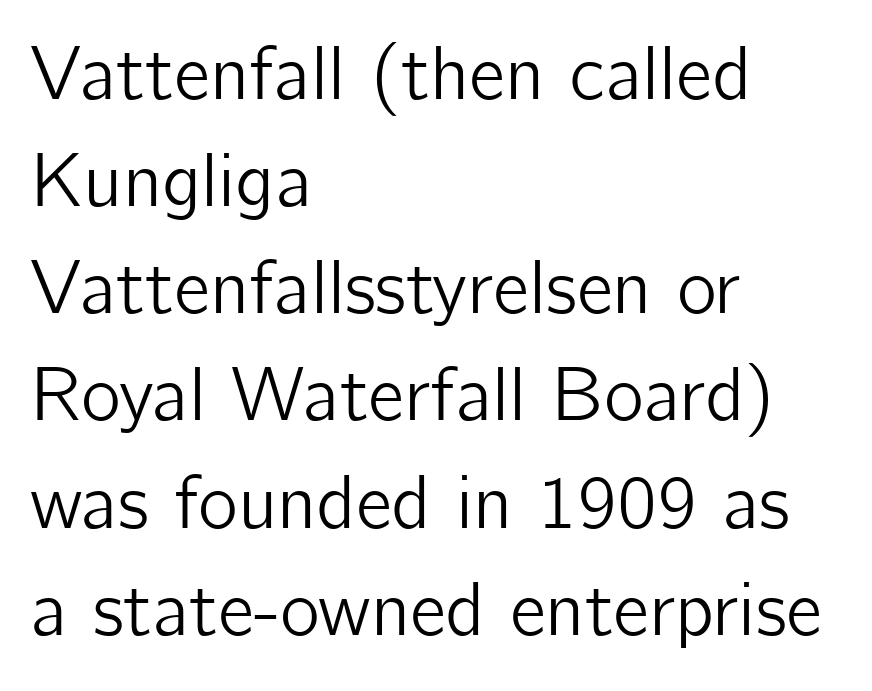
{"serif": "no", "italic": "no", "width": "normal", "stroke_contrast": "low", "x_height": "medium", "monospaced": "no", "underline": "no", "align": "left", "line_spacing": "normal", "line_spacing_ratio": 1.41, "letter_spacing": "normal", "letter_spacing_em": 0.0, "glyph_px": 76}
